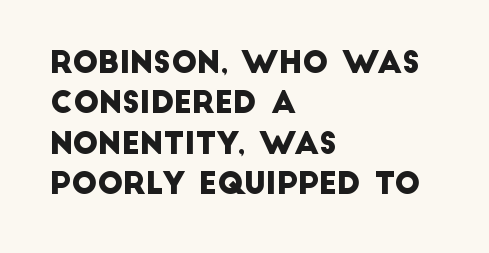
The gaps between neighbouring characters are ordinary and unremarkable. Varying glyph widths throughout — classic text-font behaviour. The vertical gap from one line to the next is medium. The passage shown is typeset with a sans-serif family. No word sits above an underline.
